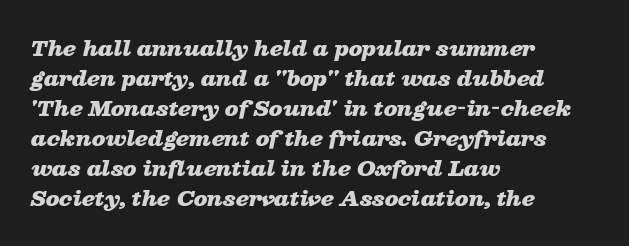
{"italic": "yes", "lean": "right", "slant_degrees": 13, "bold": "yes", "underline": "no", "align": "left", "line_spacing": "normal", "line_spacing_ratio": 1.5, "letter_spacing": "normal", "letter_spacing_em": 0.0, "glyph_px": 20}
